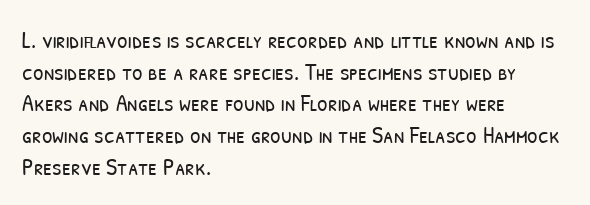
The image shows 24 px text type; set left-aligned, normal line spacing (1.32x), normal letter spacing, not underlined.
